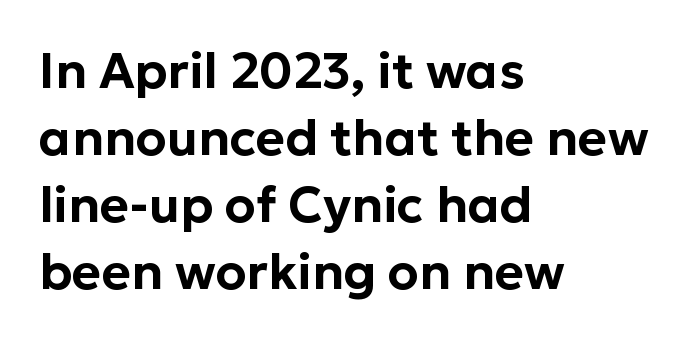
{"serif": "no", "italic": "no", "width": "normal", "stroke_contrast": "low", "x_height": "medium", "monospaced": "no", "underline": "no", "align": "left", "line_spacing": "normal", "line_spacing_ratio": 1.34, "letter_spacing": "normal", "letter_spacing_em": 0.0, "glyph_px": 50}
